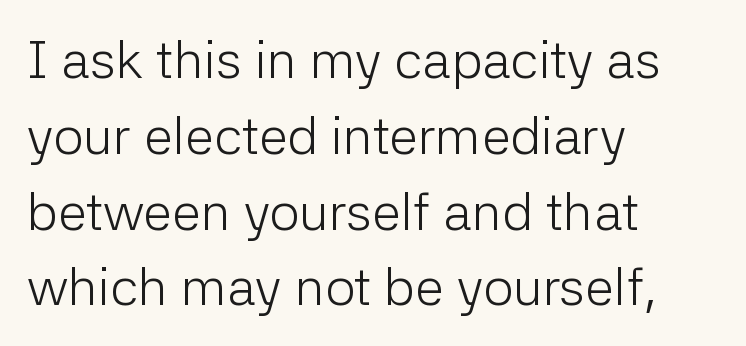
Q: Is the text bold? A: No.
Q: Is the text italic (slanted)? A: No, it is upright.
Q: Is the typeface a serif or a sans-serif typeface? A: Sans-serif.
Q: Is the text underlined? A: No.
Q: How is the paragraph aligned? A: Left-aligned.
Q: Is the spacing between letters normal or unusually wide? A: Normal.
Q: Is the spacing between lines tight, normal or loose? A: Normal.
Q: Width (condensed, normal, or wide)? A: Normal.
Q: Stroke contrast? A: Low.
Q: x-height? A: Medium.
Q: Monospaced? A: No.
